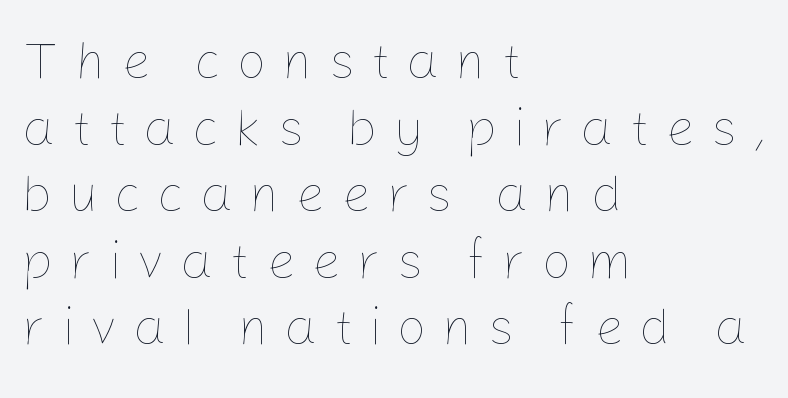
{"italic": "no", "bold": "no", "weight": "thin", "width": "normal", "stroke_contrast": "low", "x_height": "medium", "monospaced": "no", "underline": "no", "align": "left", "line_spacing": "normal", "line_spacing_ratio": 1.28, "letter_spacing": "wide", "letter_spacing_em": 0.3, "glyph_px": 52}
